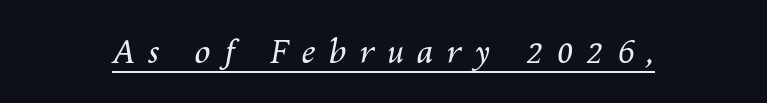
There's an unmistakable incline to the writing here. You can see a thin bar hugging the bottom of the glyphs. The tracking jumps out immediately: characters are airy and widely separated. Weight: regular or lighter. You could not count columns in this text — the font is proportionally spaced.
